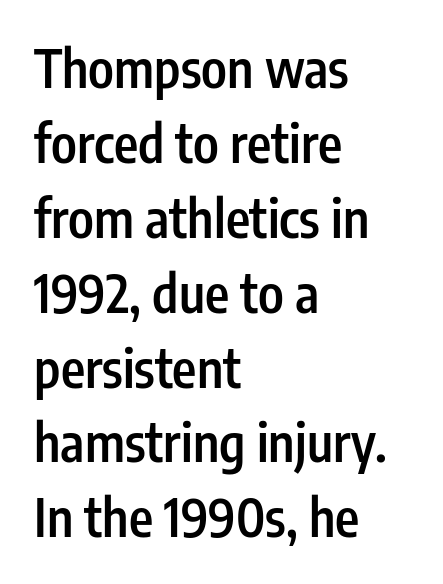
Q: Is the text bold? A: Semi-bold.
Q: Is the text italic (slanted)? A: No, it is upright.
Q: Is the typeface a serif or a sans-serif typeface? A: Sans-serif.
Q: Is the text underlined? A: No.
Q: How is the paragraph aligned? A: Left-aligned.
Q: Is the spacing between letters normal or unusually wide? A: Normal.
Q: Is the spacing between lines tight, normal or loose? A: Normal.
Q: Width (condensed, normal, or wide)? A: Condensed.
Q: Stroke contrast? A: Low.
Q: x-height? A: Medium.
Q: Monospaced? A: No.
